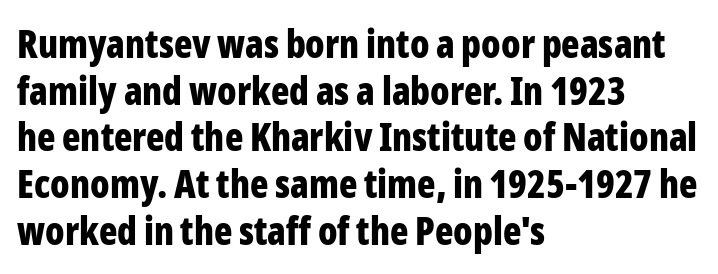
Q: Is the text bold? A: Yes.
Q: Is the text italic (slanted)? A: No, it is upright.
Q: Is the typeface a serif or a sans-serif typeface? A: Sans-serif.
Q: Is the text underlined? A: No.
Q: How is the paragraph aligned? A: Left-aligned.
Q: Is the spacing between letters normal or unusually wide? A: Normal.
Q: Width (condensed, normal, or wide)? A: Condensed.
Q: Stroke contrast? A: Low.
Q: x-height? A: Medium.
Q: Monospaced? A: No.
